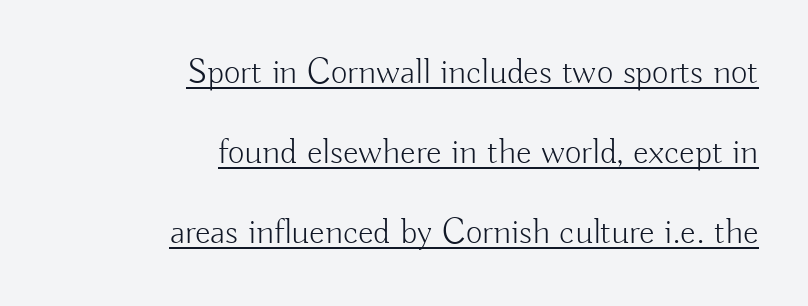
Letters have the restrained weight of plain body copy at most. Spacing between characters is what you'd get straight out of the box. Ordinary non-slanted type is in use. Horizontal bands of white between lines are thick stripes. One-word summary of the alignment: right. The face used here is proportionally spaced, like ordinary book or web type.
